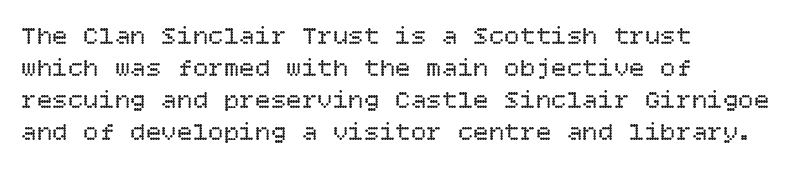
{"italic": "no", "bold": "no", "underline": "no", "align": "left", "line_spacing_ratio": 1.23, "letter_spacing": "normal", "letter_spacing_em": 0.0, "glyph_px": 26}
